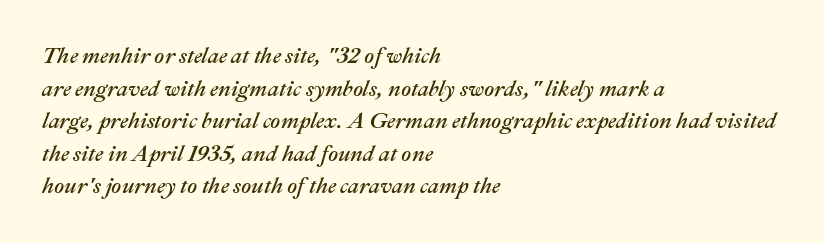
{"italic": "yes", "lean": "right", "slant_degrees": 22, "underline": "no", "align": "left", "line_spacing": "normal", "line_spacing_ratio": 1.48, "letter_spacing": "normal", "letter_spacing_em": 0.0, "glyph_px": 22}
